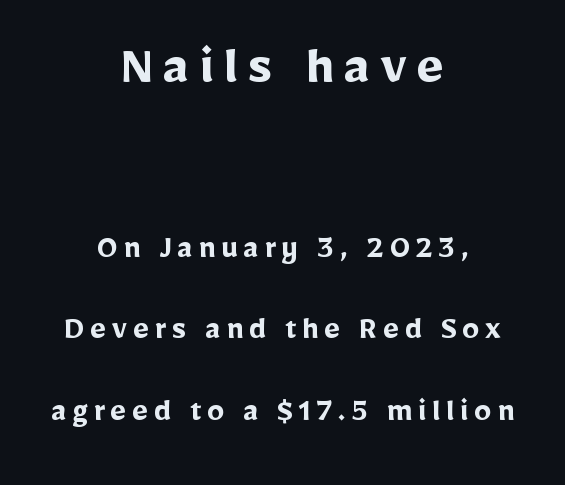
The image shows 59 px semibold sans-serif type, upright; set centered, loose line spacing (2.4x), not underlined; the first (top) block is 1.74x larger; low stroke contrast and a medium x-height.
